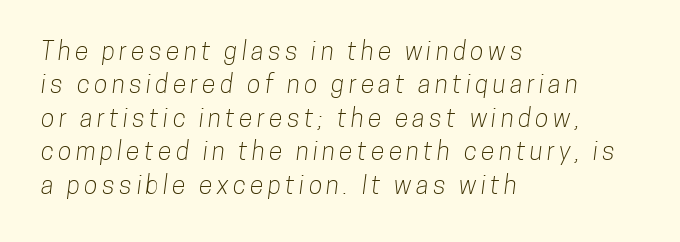
The image shows 25 px text type; set left-aligned, normal line spacing (1.34x), not underlined.
